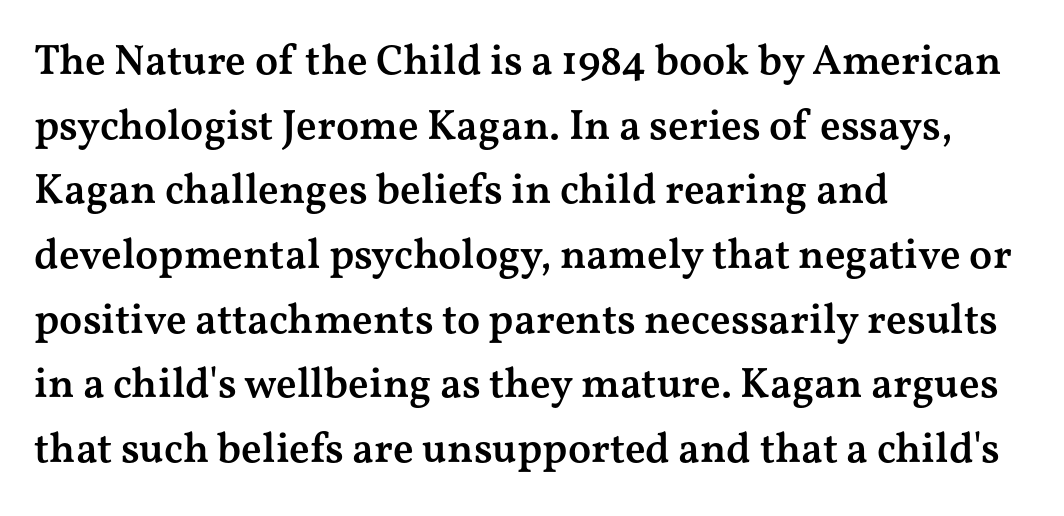
Is the block centered? No — it sits flush against the left margin. This is the regular roman posture of the typeface. Think of a printed novel: that variable character pitch is what you see here. Leading: standard. The passage shown is not underscored anywhere.
